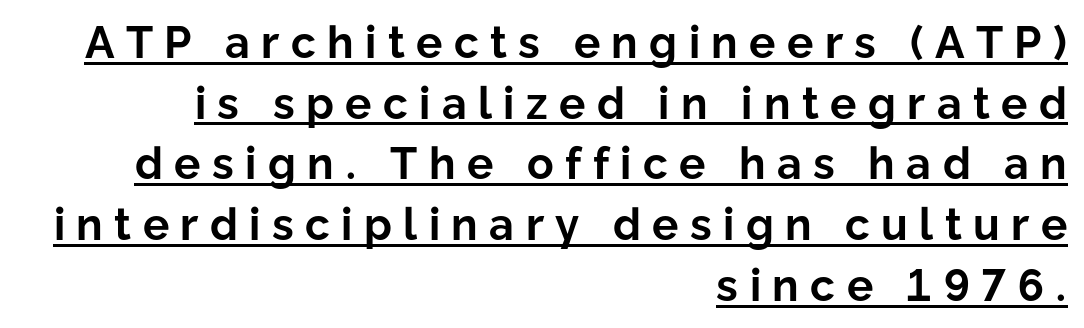
The image shows 44 px bold sans-serif type, upright; set right-aligned, normal line spacing (1.38x), unusually wide letter spacing (+0.26 em), underlined; low stroke contrast and a medium x-height.
